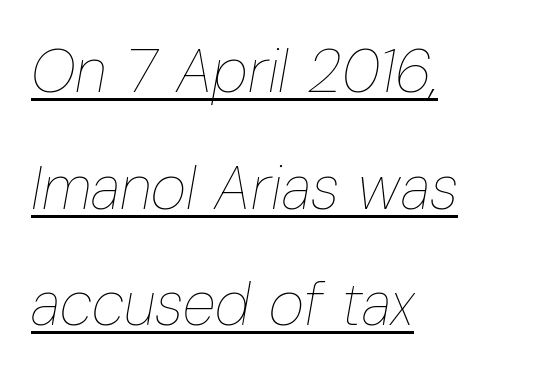
The image shows 61 px thin, condensed type, italic (leaning right); set left-aligned, loose line spacing (1.91x), normal letter spacing, underlined; low stroke contrast and a medium x-height.
